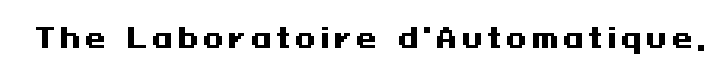
The image shows 27 px bold type, upright; set not underlined.
